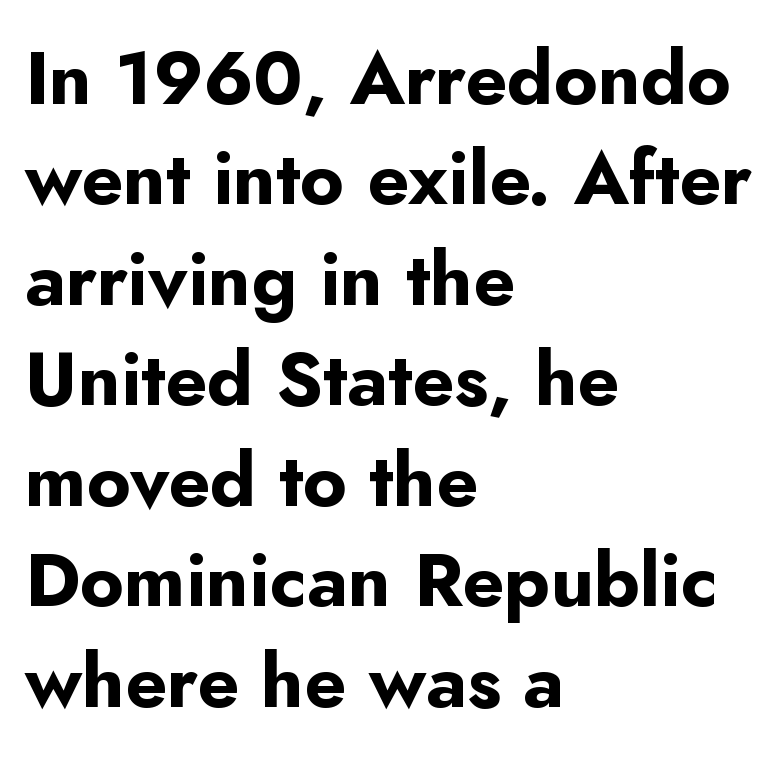
Q: Is the text bold? A: Yes.
Q: Is the text italic (slanted)? A: No, it is upright.
Q: Is the typeface a serif or a sans-serif typeface? A: Sans-serif.
Q: Is the text underlined? A: No.
Q: How is the paragraph aligned? A: Left-aligned.
Q: Is the spacing between letters normal or unusually wide? A: Normal.
Q: Is the spacing between lines tight, normal or loose? A: Normal.
Q: Width (condensed, normal, or wide)? A: Normal.
Q: Stroke contrast? A: Low.
Q: x-height? A: Small.
Q: Monospaced? A: No.
